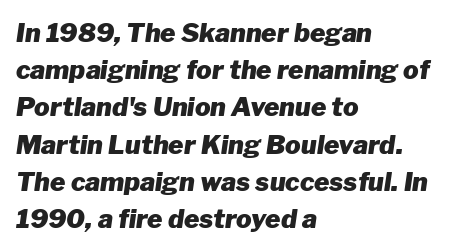
The image shows 26 px bold type, italic (leaning right); set left-aligned, normal line spacing (1.43x), normal letter spacing, not underlined.
